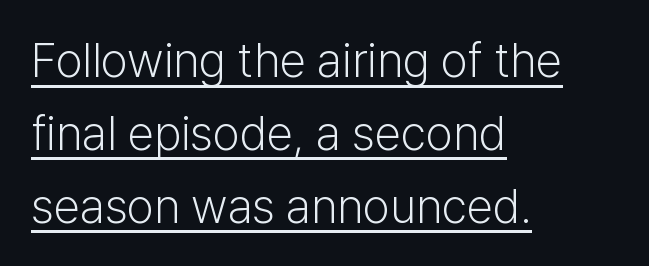
Q: Is the text bold? A: No.
Q: Is the text italic (slanted)? A: No, it is upright.
Q: Is the typeface a serif or a sans-serif typeface? A: Sans-serif.
Q: Is the text underlined? A: Yes.
Q: How is the paragraph aligned? A: Left-aligned.
Q: Is the spacing between letters normal or unusually wide? A: Normal.
Q: Is the spacing between lines tight, normal or loose? A: Normal.
Q: Width (condensed, normal, or wide)? A: Normal.
Q: Stroke contrast? A: Low.
Q: x-height? A: Medium.
Q: Monospaced? A: No.
